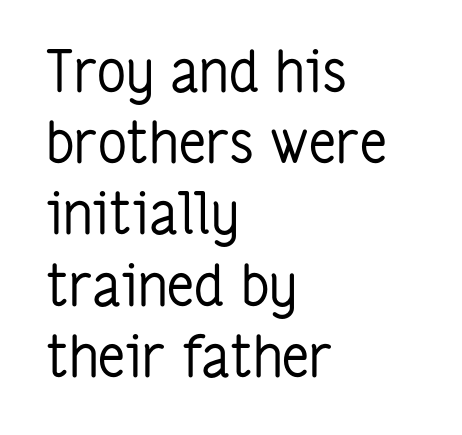
The image shows 57 px regular-weight, condensed sans-serif type, upright; set left-aligned, normal line spacing (1.25x), normal letter spacing, not underlined; low stroke contrast and a medium x-height.
